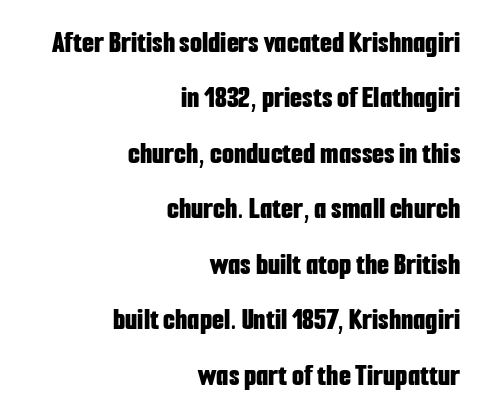
The image shows 31 px bold, condensed sans-serif type, upright; set right-aligned, line spacing 1.79x, normal letter spacing, not underlined; low stroke contrast and a medium x-height.
